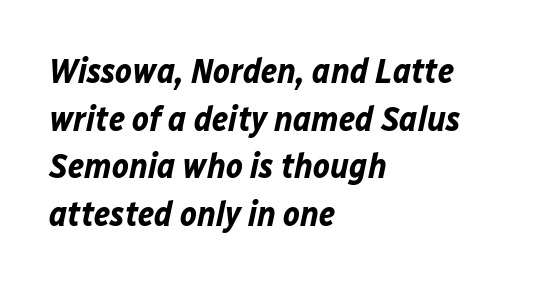
Q: Is the text bold? A: Yes.
Q: Is the text italic (slanted)? A: Yes, it leans right by about 12 degrees.
Q: Is the text underlined? A: No.
Q: How is the paragraph aligned? A: Left-aligned.
Q: Is the spacing between letters normal or unusually wide? A: Normal.
Q: Is the spacing between lines tight, normal or loose? A: Normal.
Q: Width (condensed, normal, or wide)? A: Normal.
Q: Stroke contrast? A: Low.
Q: x-height? A: Medium.
Q: Monospaced? A: No.
